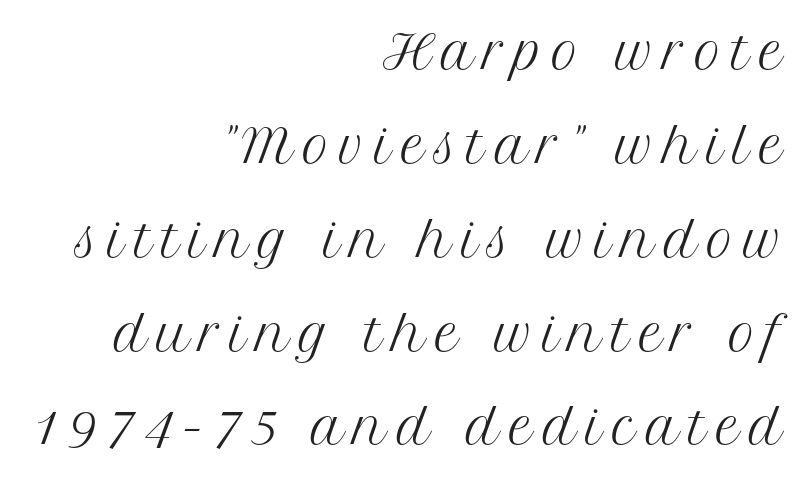
All the whitespace from short lines collects on the left. This block would shrink considerably if given ordinary leading; it's expanded now. Descenders are the only things crossing below the line.
